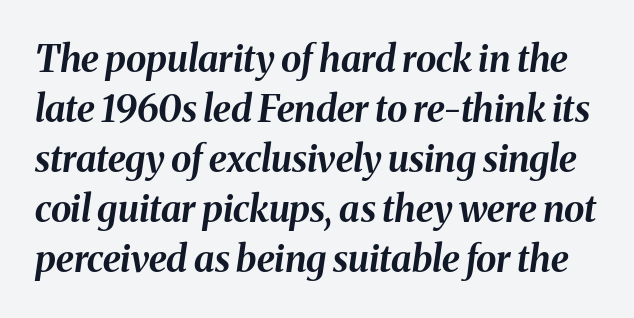
When letters slant like this, we call the style italic. Looks like regular typesetting: each glyph gets only the width it needs. The characters look thick and weighty, a clear bold. What stands out about the letter spacing? Nothing — it is the standard amount. Successive baselines arrive at the customary interval.
